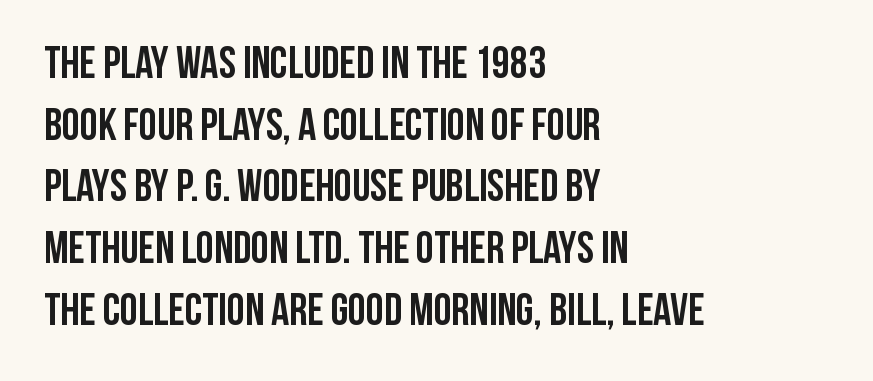
Characters remain perfectly vertical along every line. Is this a fixed-width face? No — the glyphs have proportional, varying widths. Emphasis by weight is at full strength: bold. What kind of face is this? One without serifs — a sans. Caption: standard tracking, unaltered. Check the space under the baseline: it is left empty.
